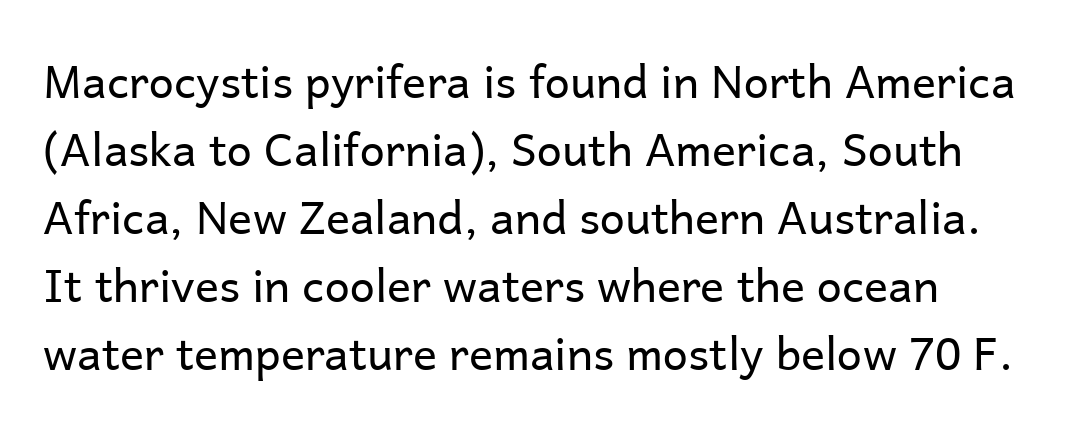
{"serif": "no", "italic": "no", "bold": "no", "weight": "regular", "width": "normal", "stroke_contrast": "low", "x_height": "medium", "monospaced": "no", "underline": "no", "line_spacing": "normal", "line_spacing_ratio": 1.51, "letter_spacing": "normal", "letter_spacing_em": 0.0, "glyph_px": 45}
